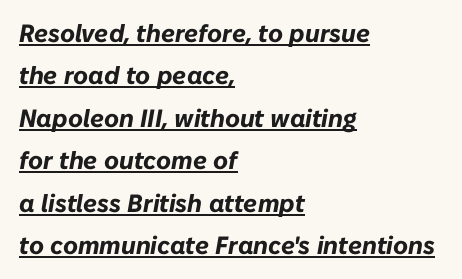
The image shows 25 px bold type, italic (leaning right); set left-aligned, normal line spacing (1.7x), normal letter spacing, underlined.
